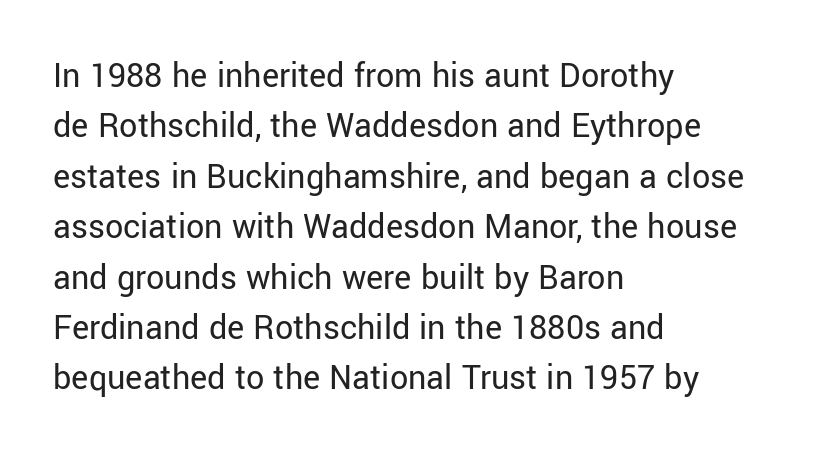
{"serif": "no", "italic": "no", "bold": "no", "weight": "regular", "width": "normal", "stroke_contrast": "low", "x_height": "medium", "monospaced": "no", "underline": "no", "align": "left", "line_spacing": "normal", "line_spacing_ratio": 1.4, "letter_spacing": "normal", "letter_spacing_em": 0.0, "glyph_px": 36}
